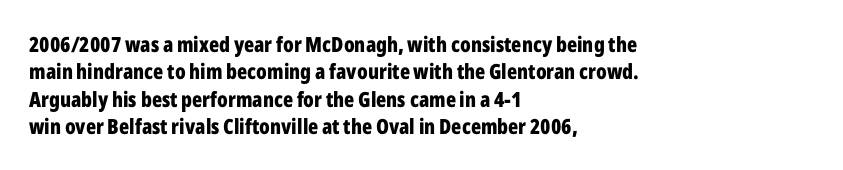
{"italic": "no", "bold": "yes", "underline": "no", "align": "left", "line_spacing": "normal", "line_spacing_ratio": 1.3, "letter_spacing": "normal", "letter_spacing_em": 0.0, "glyph_px": 21}
